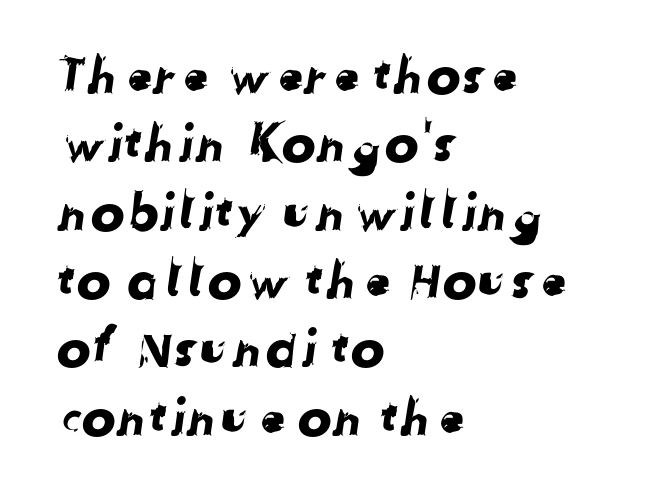
{"serif": "no", "width": "normal", "stroke_contrast": "low", "x_height": "medium", "monospaced": "no", "underline": "no", "align": "left", "line_spacing": "normal", "line_spacing_ratio": 1.34, "letter_spacing": "normal", "letter_spacing_em": 0.0, "glyph_px": 51}
